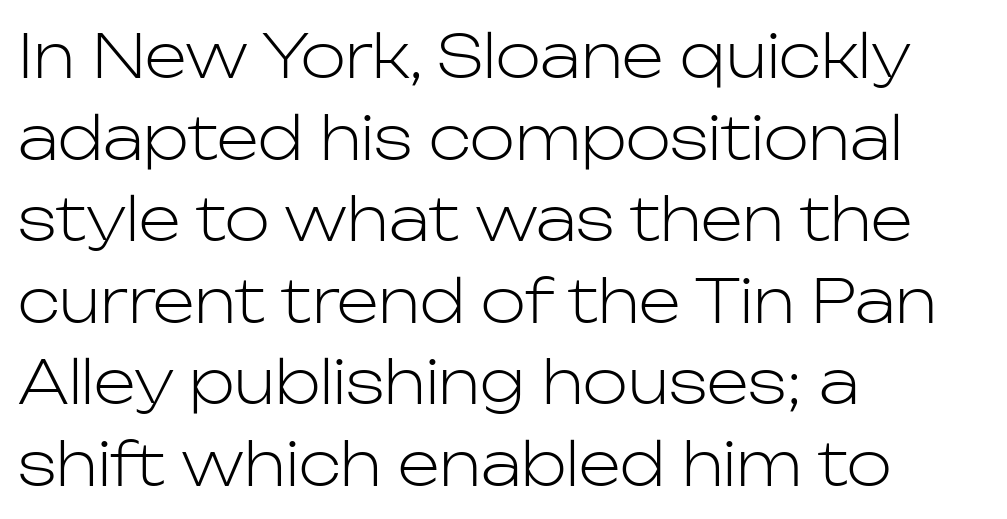
Q: Is the text bold? A: No.
Q: Is the text italic (slanted)? A: No, it is upright.
Q: Is the typeface a serif or a sans-serif typeface? A: Sans-serif.
Q: Is the text underlined? A: No.
Q: How is the paragraph aligned? A: Left-aligned.
Q: Is the spacing between letters normal or unusually wide? A: Normal.
Q: Is the spacing between lines tight, normal or loose? A: Normal.
Q: Width (condensed, normal, or wide)? A: Normal.
Q: Stroke contrast? A: Low.
Q: x-height? A: Medium.
Q: Monospaced? A: No.
